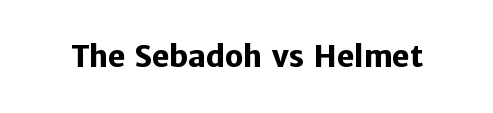
The letters stand upright; this is a roman face. The foot of each line stays bare and open. Tracking here is standard; glyphs follow each other at the usual distance. You can tell from the bare stems that sans-serif type was used. The characters look thick and weighty, a clear bold. Proportional: the letters do not fall into vertical columns.
